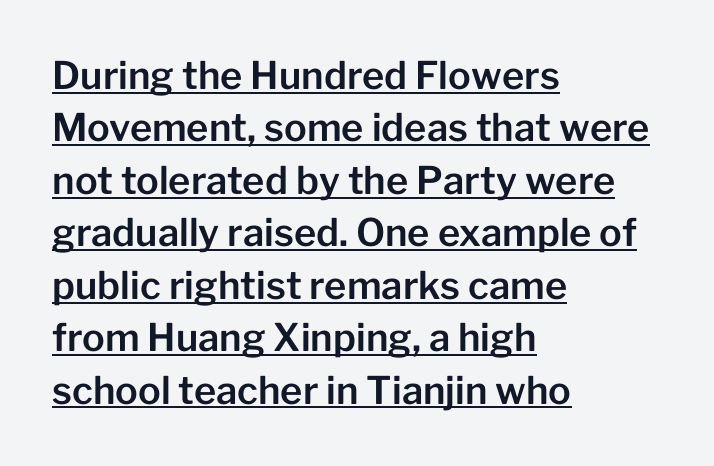
{"serif": "no", "italic": "no", "width": "normal", "stroke_contrast": "low", "x_height": "medium", "monospaced": "no", "underline": "yes", "align": "left", "line_spacing": "normal", "line_spacing_ratio": 1.38, "letter_spacing": "normal", "letter_spacing_em": 0.0, "glyph_px": 38}
